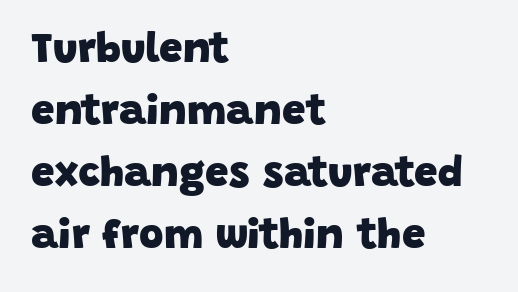
{"serif": "no", "bold": "yes", "weight": "heavy", "width": "normal", "stroke_contrast": "low", "x_height": "large", "monospaced": "no", "underline": "no", "align": "left", "line_spacing": "normal", "line_spacing_ratio": 1.48, "letter_spacing": "normal", "letter_spacing_em": 0.0, "glyph_px": 42}
